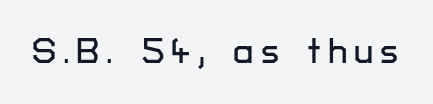
The image shows 36 px sans-serif type, upright; set not underlined; low stroke contrast and a medium x-height.
